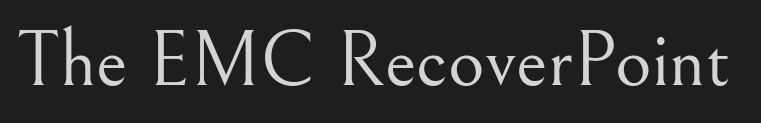
Q: Is the text bold? A: No.
Q: Is the text italic (slanted)? A: No, it is upright.
Q: Is the typeface a serif or a sans-serif typeface? A: Serif.
Q: Is the text underlined? A: No.
Q: Is the spacing between letters normal or unusually wide? A: Normal.
Q: Width (condensed, normal, or wide)? A: Normal.
Q: Stroke contrast? A: Medium.
Q: x-height? A: Small.
Q: Monospaced? A: No.
